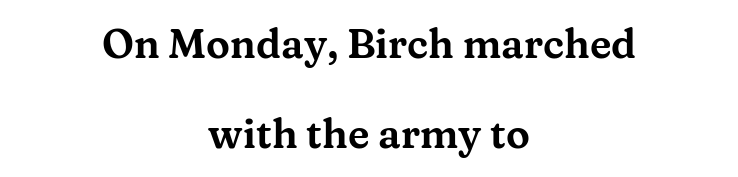
{"serif": "yes", "italic": "no", "width": "wide", "stroke_contrast": "medium", "x_height": "medium", "monospaced": "no", "underline": "no", "align": "center", "line_spacing": "loose", "line_spacing_ratio": 2.24, "letter_spacing": "normal", "letter_spacing_em": 0.0, "glyph_px": 40}
